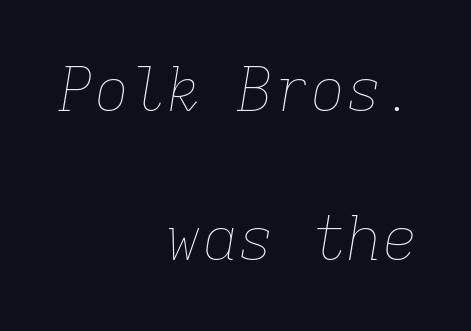
{"italic": "yes", "lean": "right", "slant_degrees": 9, "bold": "no", "weight": "thin", "width": "normal", "stroke_contrast": "low", "x_height": "medium", "monospaced": "yes", "underline": "no", "align": "right", "line_spacing": "loose", "line_spacing_ratio": 2.48, "letter_spacing": "normal", "letter_spacing_em": 0.0, "glyph_px": 60}
